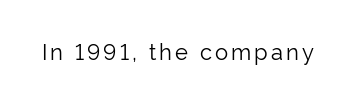
{"italic": "no", "bold": "no", "underline": "no", "glyph_px": 22}
